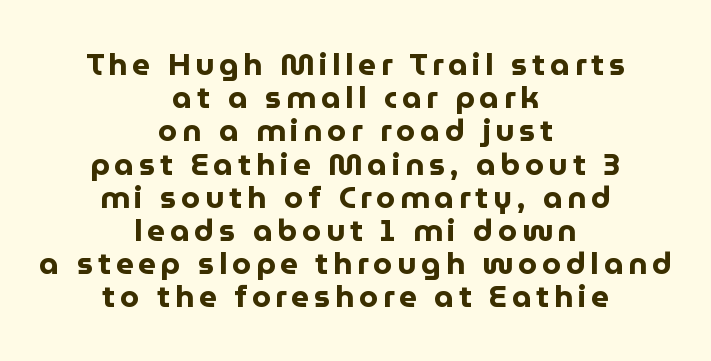
The image shows 31 px bold sans-serif type, upright; set centered, tight line spacing (1.07x), not underlined; low stroke contrast and a medium x-height.
